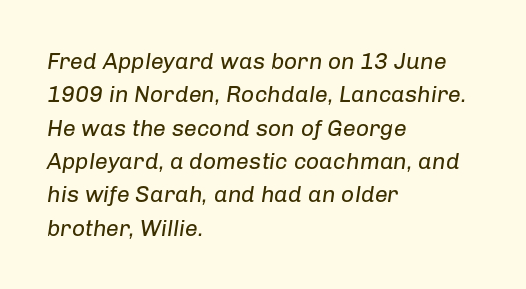
The rendering applies a slant to the glyphs. Letters have the restrained weight of plain body copy at most. Each row of text sits above clean, open space. The face used here is rendered with its standard letterfit. These lines are set flush left with a ragged right edge. Leading matches the norm, producing a regular column.
